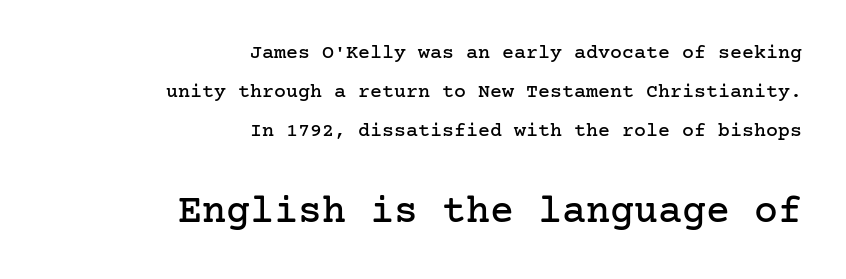
Here the second block reads like a headline and the first like body copy. Font category for this specimen: serif. The space between consecutive lines is lavish. Look at the tracking — it's just the regular setting, nothing added.
